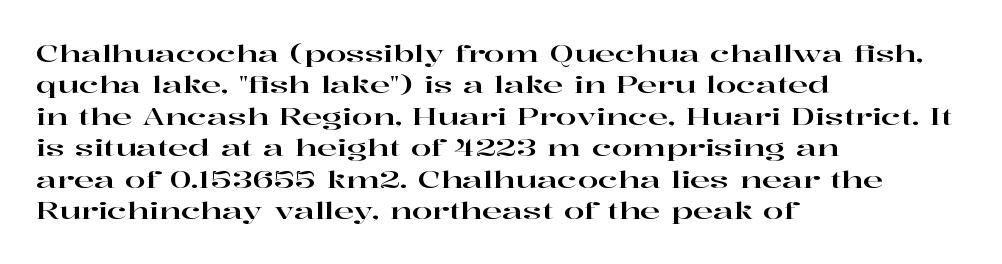
The image shows 24 px text type, upright; set left-aligned, normal line spacing (1.31x), normal letter spacing, not underlined.
